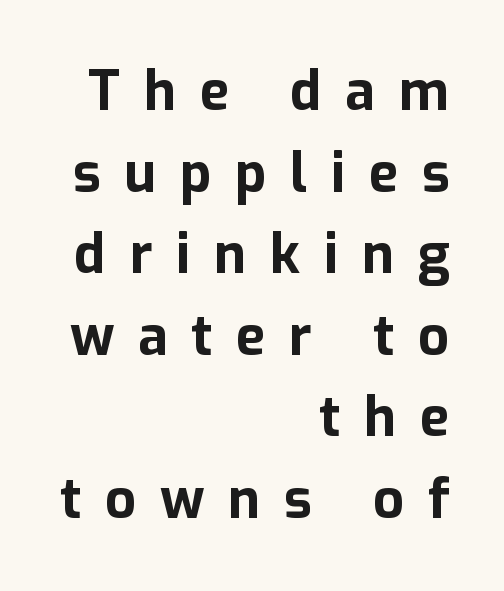
Q: Is the text bold? A: Yes.
Q: Is the text italic (slanted)? A: No, it is upright.
Q: Is the typeface a serif or a sans-serif typeface? A: Sans-serif.
Q: Is the text underlined? A: No.
Q: How is the paragraph aligned? A: Right-aligned.
Q: Is the spacing between letters normal or unusually wide? A: Unusually wide.
Q: Is the spacing between lines tight, normal or loose? A: Normal.
Q: Width (condensed, normal, or wide)? A: Normal.
Q: Stroke contrast? A: Low.
Q: x-height? A: Medium.
Q: Monospaced? A: No.
